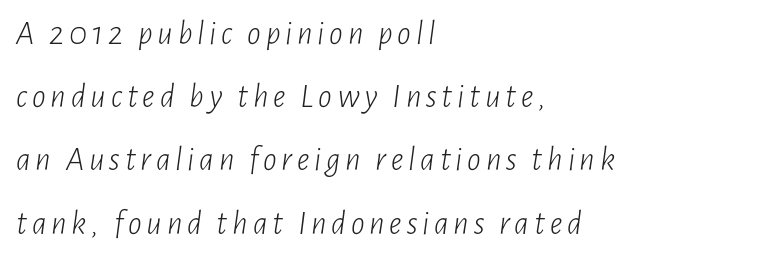
Q: Is the text bold? A: No.
Q: Is the text italic (slanted)? A: Yes, it leans right by about 7 degrees.
Q: Is the text underlined? A: No.
Q: How is the paragraph aligned? A: Left-aligned.
Q: Width (condensed, normal, or wide)? A: Condensed.
Q: Stroke contrast? A: Low.
Q: x-height? A: Medium.
Q: Monospaced? A: No.
